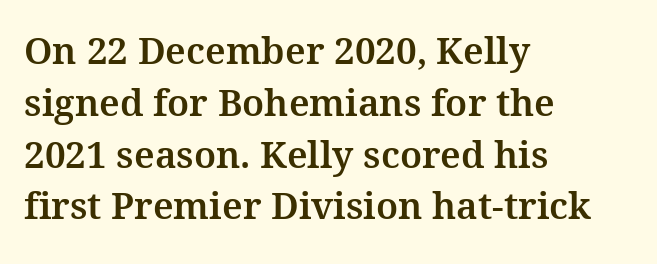
Q: Is the text italic (slanted)? A: No, it is upright.
Q: Is the typeface a serif or a sans-serif typeface? A: Serif.
Q: Is the text underlined? A: No.
Q: How is the paragraph aligned? A: Left-aligned.
Q: Is the spacing between letters normal or unusually wide? A: Normal.
Q: Is the spacing between lines tight, normal or loose? A: Normal.
Q: Width (condensed, normal, or wide)? A: Normal.
Q: Stroke contrast? A: Medium.
Q: x-height? A: Medium.
Q: Monospaced? A: No.
